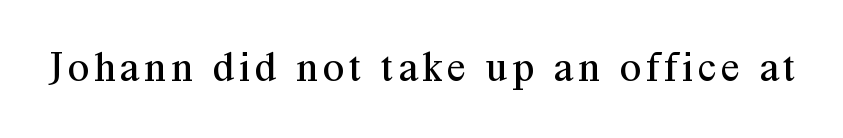
{"serif": "yes", "italic": "no", "bold": "no", "weight": "regular", "width": "normal", "stroke_contrast": "medium", "x_height": "medium", "monospaced": "no", "underline": "no", "glyph_px": 43}
